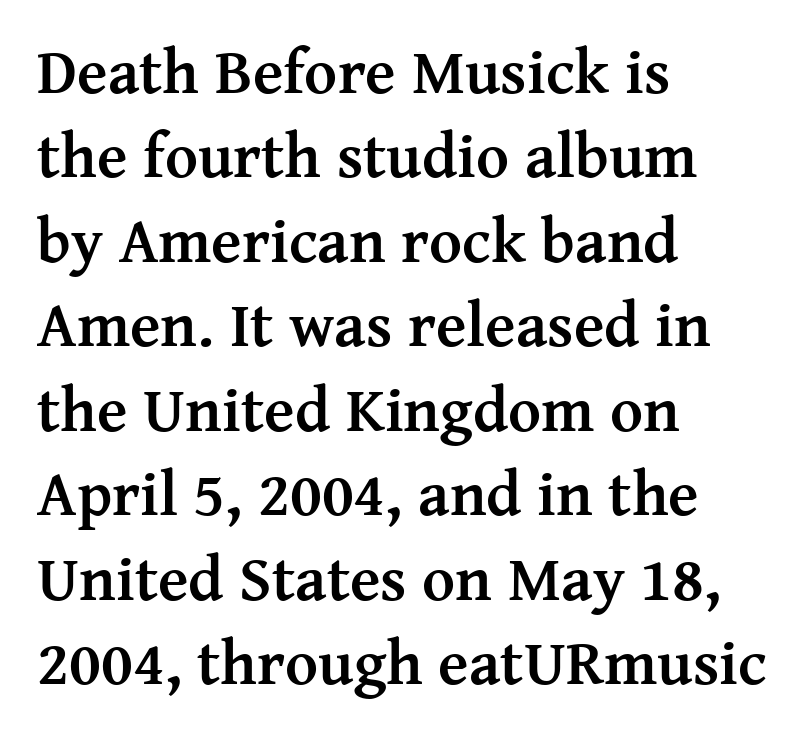
{"serif": "yes", "italic": "no", "bold": "yes", "weight": "semibold", "width": "normal", "stroke_contrast": "medium", "x_height": "medium", "monospaced": "no", "underline": "no", "align": "left", "line_spacing": "normal", "line_spacing_ratio": 1.34, "letter_spacing": "normal", "letter_spacing_em": 0.0, "glyph_px": 63}
